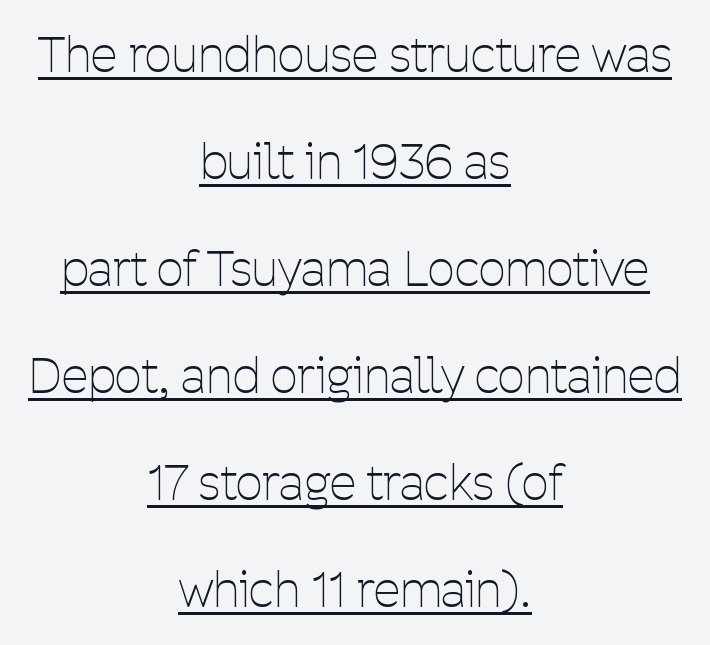
Q: Is the text bold? A: No.
Q: Is the text italic (slanted)? A: No, it is upright.
Q: Is the typeface a serif or a sans-serif typeface? A: Sans-serif.
Q: Is the text underlined? A: Yes.
Q: How is the paragraph aligned? A: Centered.
Q: Is the spacing between letters normal or unusually wide? A: Normal.
Q: Is the spacing between lines tight, normal or loose? A: Loose.
Q: Width (condensed, normal, or wide)? A: Condensed.
Q: Stroke contrast? A: Low.
Q: x-height? A: Medium.
Q: Monospaced? A: No.
